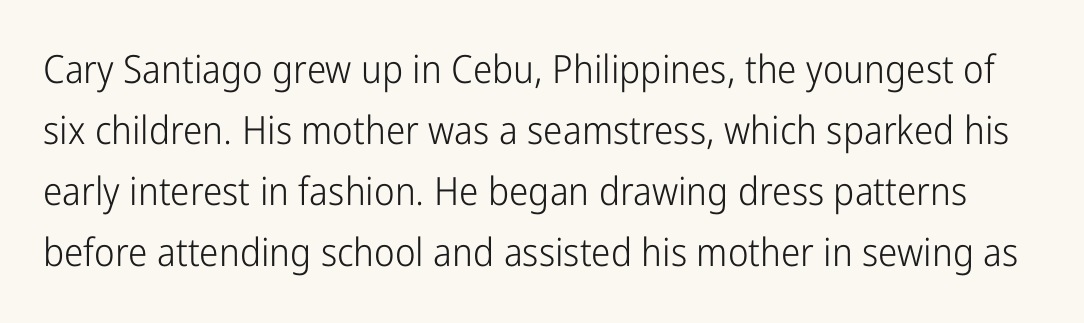
Q: Is the text bold? A: No.
Q: Is the text italic (slanted)? A: No, it is upright.
Q: Is the typeface a serif or a sans-serif typeface? A: Sans-serif.
Q: Is the text underlined? A: No.
Q: Is the spacing between letters normal or unusually wide? A: Normal.
Q: Is the spacing between lines tight, normal or loose? A: Normal.
Q: Width (condensed, normal, or wide)? A: Condensed.
Q: Stroke contrast? A: Low.
Q: x-height? A: Medium.
Q: Monospaced? A: No.
